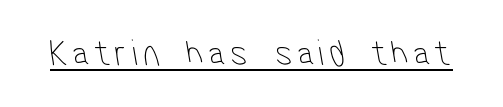
The image shows 38 px thin, condensed sans-serif type; set underlined; low stroke contrast and a medium x-height.
